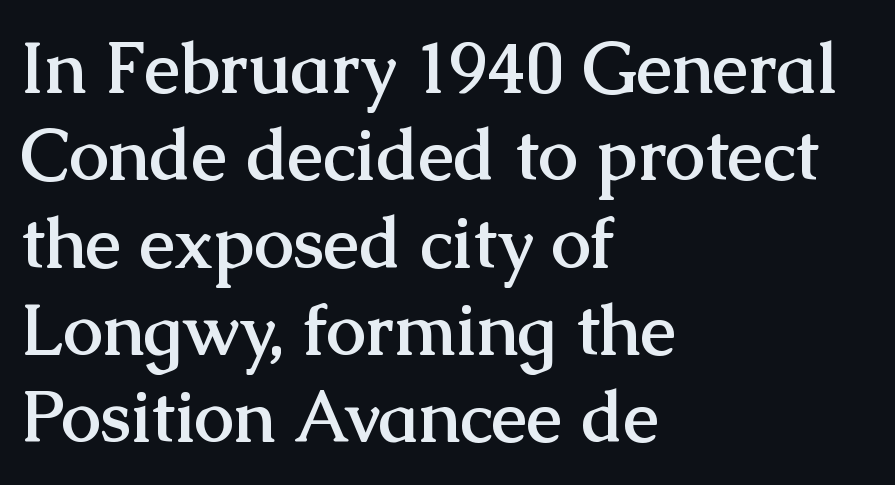
Upright lettering throughout. Emphasis by weight is at full strength: bold. Descenders hang freely into open space. Glyph-to-glyph distance matches everyday printed text. Note the varied advance widths — an 'i' is clearly narrower than an 'm'. The text block is weighted toward the left margin, trailing off unevenly rightward.
